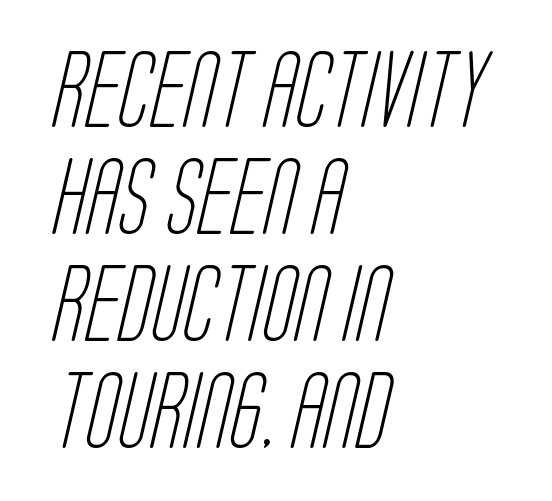
Default kerning and tracking; the words read as compact shapes. Stroke terminals: plain, sans-serif. Descenders are the only things crossing below the line. Where is the straight margin? On the left. Note the varied advance widths — an 'i' is clearly narrower than an 'm'. Normally led — the rows are evenly, conventionally spaced.
